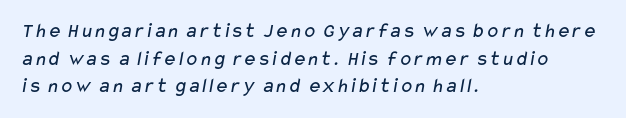
Q: Is the text bold? A: No.
Q: Is the text underlined? A: No.
Q: How is the paragraph aligned? A: Left-aligned.
Q: Is the spacing between letters normal or unusually wide? A: Normal.
Q: Is the spacing between lines tight, normal or loose? A: Normal.
